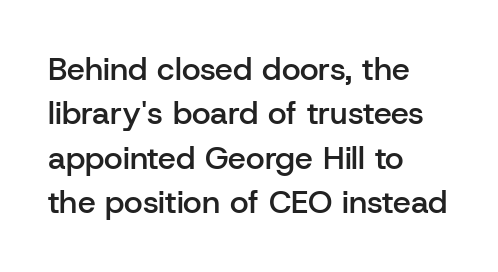
{"serif": "no", "italic": "no", "bold": "semi", "weight": "semibold", "width": "normal", "stroke_contrast": "low", "x_height": "medium", "monospaced": "no", "underline": "no", "align": "left", "line_spacing": "normal", "line_spacing_ratio": 1.39, "letter_spacing": "normal", "letter_spacing_em": 0.0, "glyph_px": 32}
